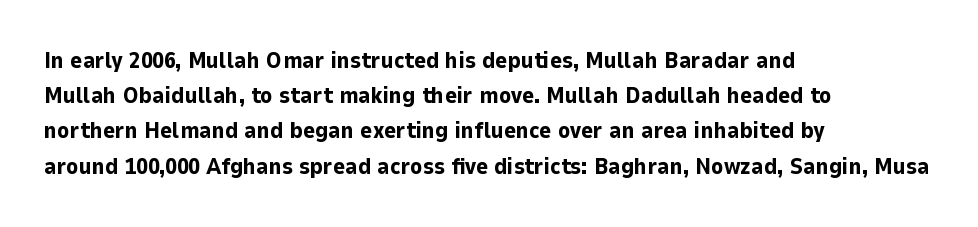
{"italic": "no", "bold": "yes", "underline": "no", "align": "left", "line_spacing": "normal", "line_spacing_ratio": 1.53, "letter_spacing": "normal", "letter_spacing_em": 0.0, "glyph_px": 23}
